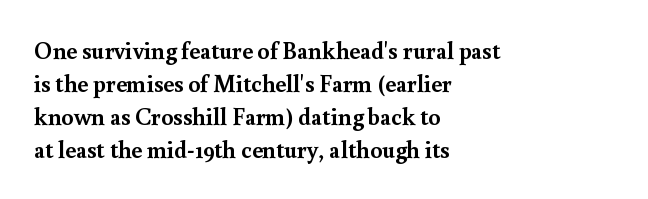
Q: Is the text bold? A: Yes.
Q: Is the text italic (slanted)? A: No, it is upright.
Q: Is the text underlined? A: No.
Q: How is the paragraph aligned? A: Left-aligned.
Q: Is the spacing between letters normal or unusually wide? A: Normal.
Q: Is the spacing between lines tight, normal or loose? A: Normal.
